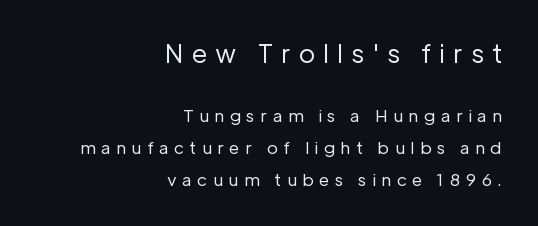
Two sizes are in play, and the larger belongs to the first block. The zone under the glyphs is completely vacant. The letters look calm and open, with moderate or lighter stems. Nope, not italic — everything's standing straight. The paragraph shown leans on its right margin.
